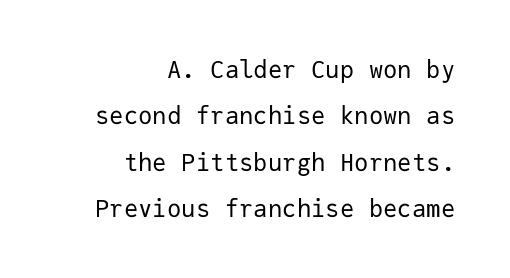
The image shows 24 px text type, upright; set right-aligned, loose line spacing (1.93x), normal letter spacing, not underlined.
